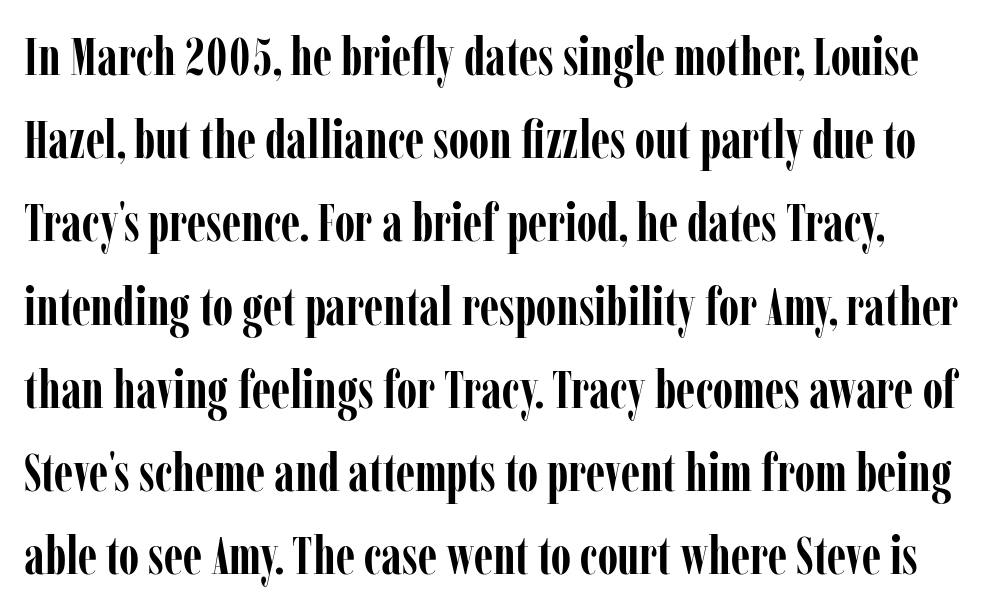
The image shows 53 px semibold, condensed serif type, upright; set normal line spacing (1.57x), normal letter spacing, not underlined; low stroke contrast and a medium x-height.
